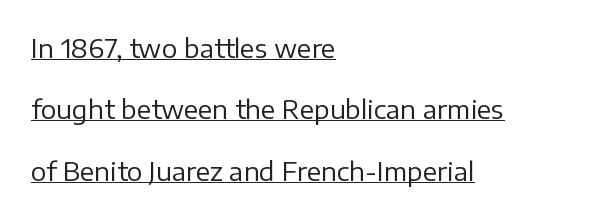
The image shows 26 px text type, upright; set left-aligned, loose line spacing (2.36x), normal letter spacing, underlined.
